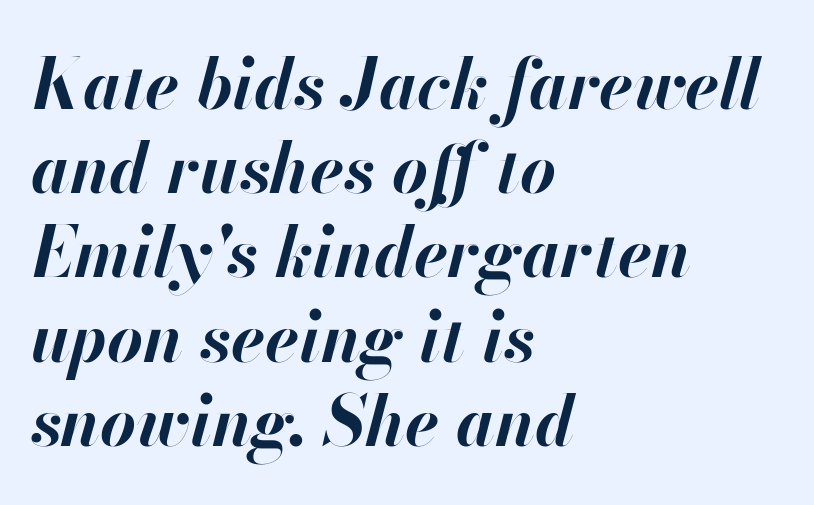
These lines are rendered in a variable-pitch font. The area under the type is left untouched. Words appear dense and cohesive because spacing is normal. Rendered with sloped, italic letterforms. Is the type bold? Yes — the strokes are clearly thick and heavy. The paragraph shown leans on its left margin.
